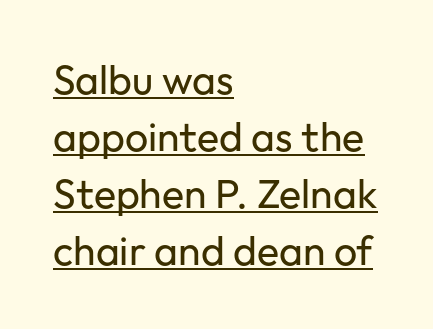
Q: Is the text bold? A: No.
Q: Is the text italic (slanted)? A: No, it is upright.
Q: Is the typeface a serif or a sans-serif typeface? A: Sans-serif.
Q: Is the text underlined? A: Yes.
Q: How is the paragraph aligned? A: Left-aligned.
Q: Is the spacing between letters normal or unusually wide? A: Normal.
Q: Is the spacing between lines tight, normal or loose? A: Normal.
Q: Width (condensed, normal, or wide)? A: Normal.
Q: Stroke contrast? A: Low.
Q: x-height? A: Medium.
Q: Monospaced? A: No.
